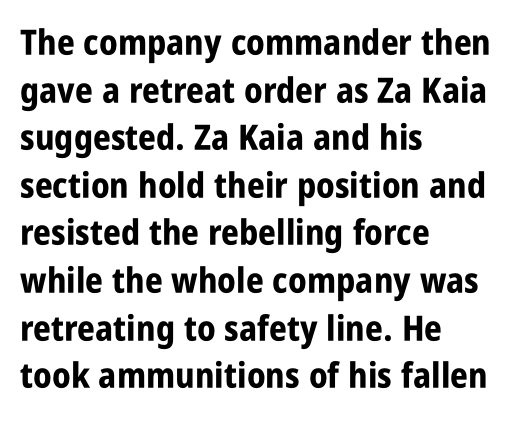
Inter-character spacing is left at the font's built-in metrics. The leading is moderate, giving the passage an even texture. Descender tails drop into unmarked territory. Posture: straight, roman, zero tilt. The glyphs in this specimen are sans serif.
